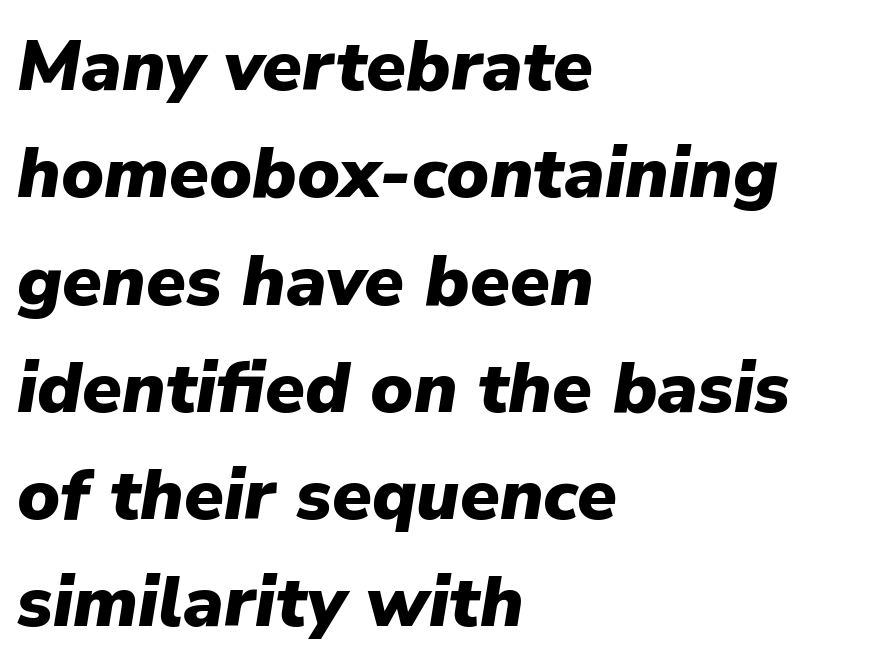
The image shows 72 px heavy type, italic (leaning right); set left-aligned, normal line spacing (1.49x), normal letter spacing, not underlined; low stroke contrast and a medium x-height.
